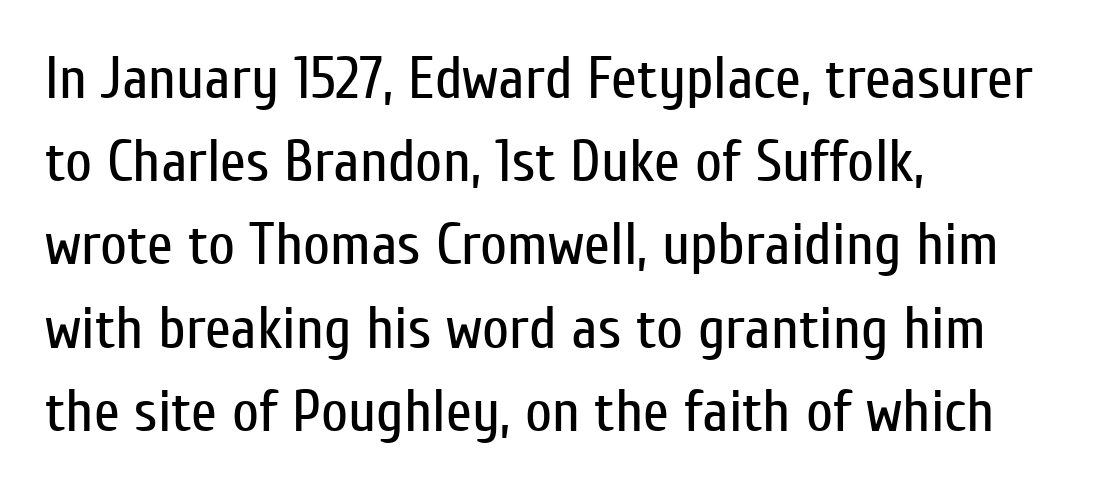
{"serif": "no", "italic": "no", "bold": "no", "weight": "regular", "width": "condensed", "stroke_contrast": "low", "x_height": "medium", "monospaced": "no", "underline": "no", "align": "left", "line_spacing": "normal", "line_spacing_ratio": 1.41, "letter_spacing": "normal", "letter_spacing_em": 0.0, "glyph_px": 59}
